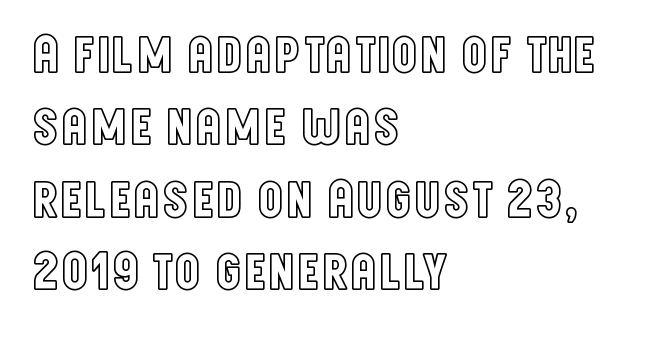
The type is set solid horizontally, with unmodified tracking. Is this a fixed-width face? No — the glyphs have proportional, varying widths. Left-aligned paragraph, ragged on the right. Vertical spacing — default. Italic? Not at all — the glyphs are vertical. Words float on clear page, feet unadorned.
